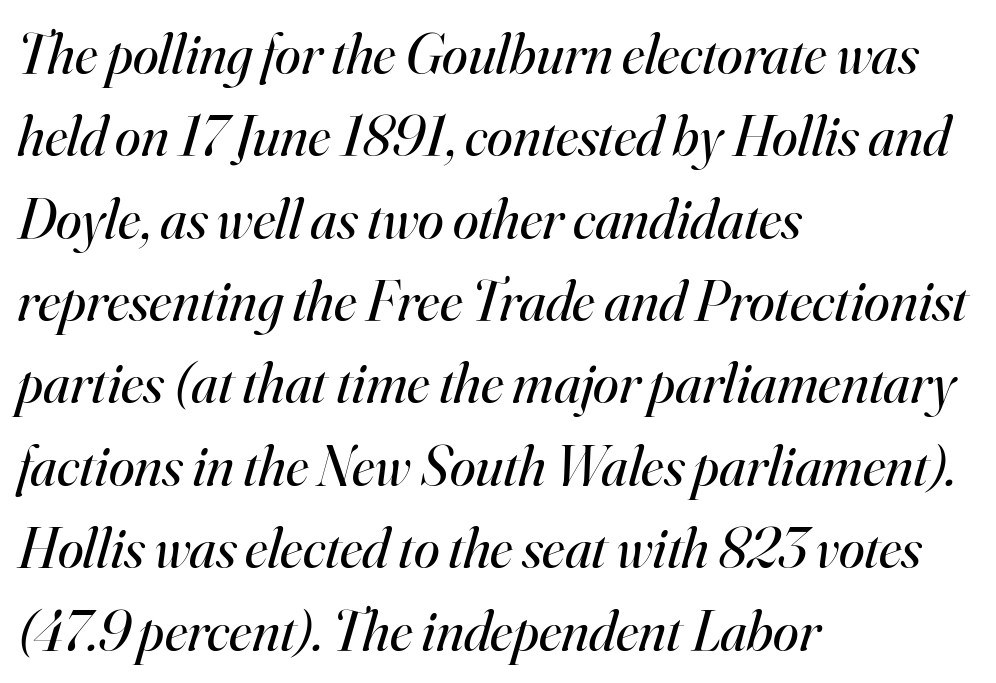
When letters slant like this, we call the style italic. Vertically, the passage feels balanced, rows spaced as you'd expect. Each letter keeps its own natural width here, so spacing adapts to shape. The passage shown is typeset with a serif family.
